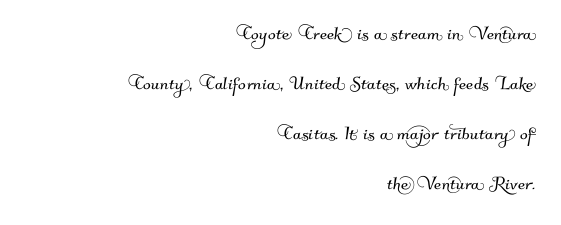
Q: Is the text underlined? A: No.
Q: How is the paragraph aligned? A: Right-aligned.
Q: Is the spacing between letters normal or unusually wide? A: Normal.
Q: Is the spacing between lines tight, normal or loose? A: Loose.
